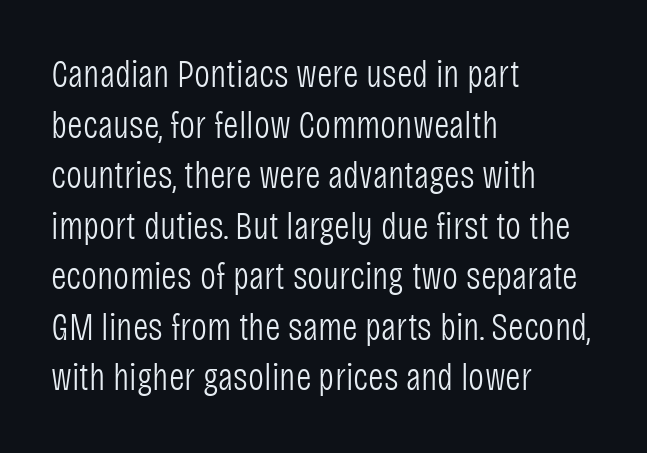
{"serif": "no", "italic": "no", "bold": "no", "weight": "light", "width": "condensed", "stroke_contrast": "low", "x_height": "large", "monospaced": "no", "underline": "no", "align": "left", "line_spacing": "normal", "line_spacing_ratio": 1.33, "letter_spacing": "normal", "letter_spacing_em": 0.0, "glyph_px": 38}
